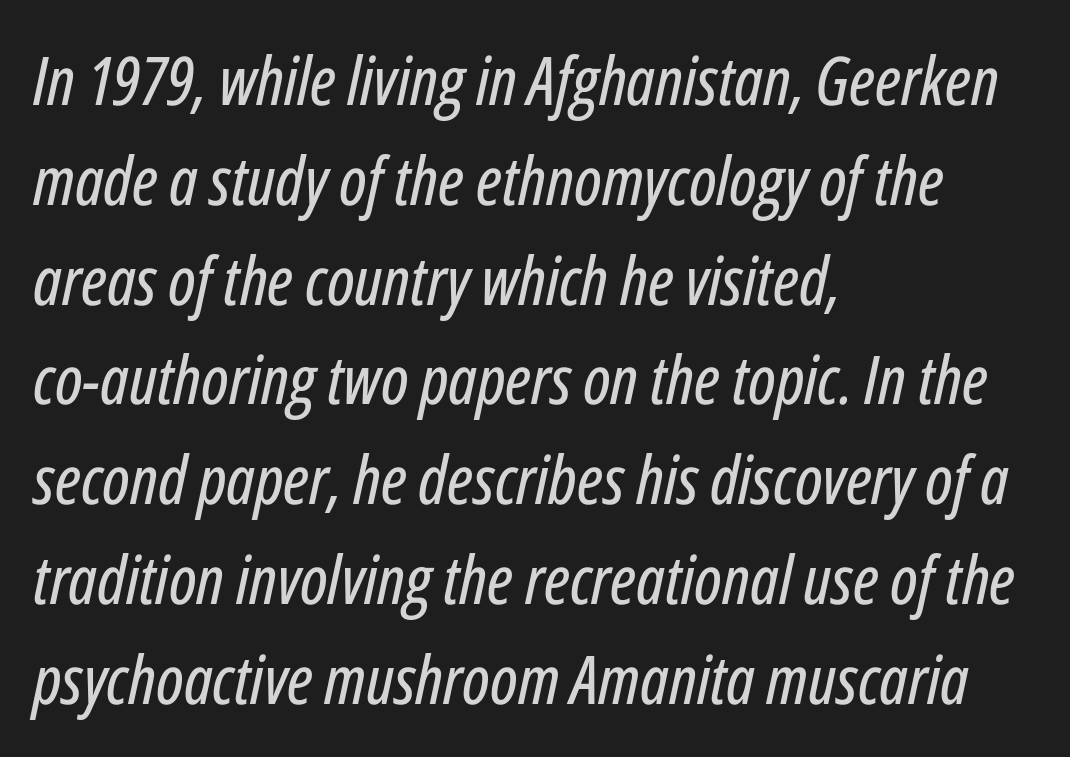
{"italic": "yes", "lean": "right", "slant_degrees": 12, "width": "condensed", "stroke_contrast": "low", "x_height": "medium", "monospaced": "no", "underline": "no", "align": "left", "line_spacing": "normal", "line_spacing_ratio": 1.49, "letter_spacing": "normal", "letter_spacing_em": 0.0, "glyph_px": 67}
